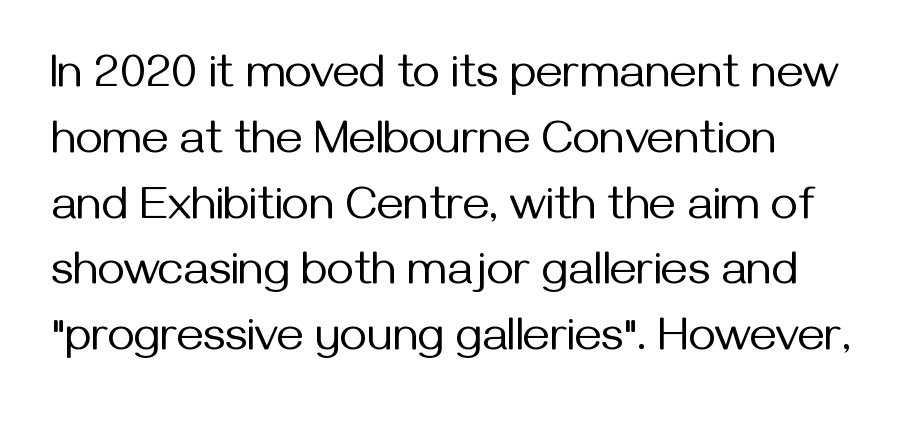
Q: Is the text bold? A: No.
Q: Is the text italic (slanted)? A: No, it is upright.
Q: Is the typeface a serif or a sans-serif typeface? A: Sans-serif.
Q: Is the text underlined? A: No.
Q: How is the paragraph aligned? A: Left-aligned.
Q: Is the spacing between letters normal or unusually wide? A: Normal.
Q: Is the spacing between lines tight, normal or loose? A: Normal.
Q: Width (condensed, normal, or wide)? A: Normal.
Q: Stroke contrast? A: Medium.
Q: x-height? A: Medium.
Q: Monospaced? A: No.
